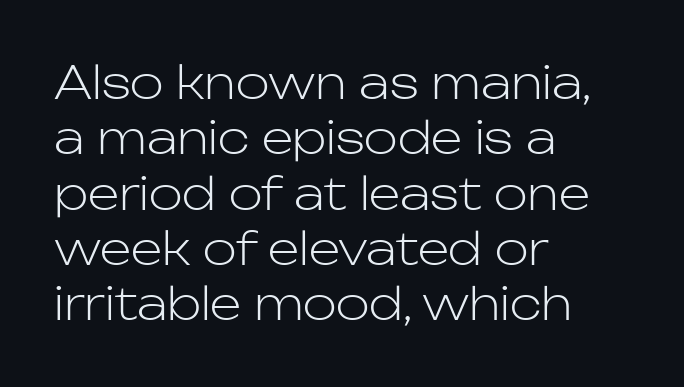
The image shows 45 px light sans-serif type, upright; set left-aligned, line spacing 1.23x, normal letter spacing, not underlined; low stroke contrast and a medium x-height.
